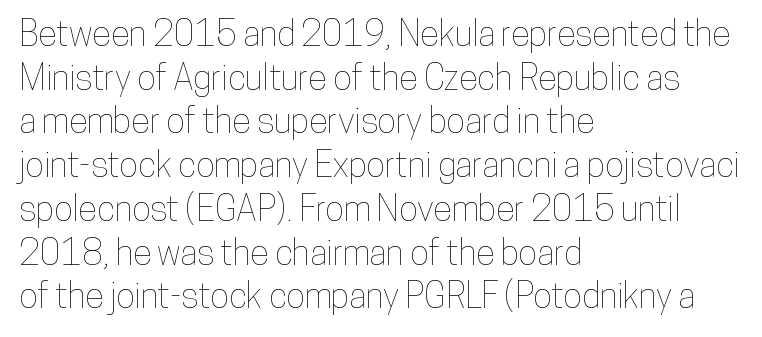
{"italic": "no", "width": "condensed", "stroke_contrast": "low", "x_height": "medium", "monospaced": "no", "underline": "no", "align": "left", "line_spacing": "normal", "line_spacing_ratio": 1.25, "letter_spacing": "normal", "letter_spacing_em": 0.0, "glyph_px": 35}
